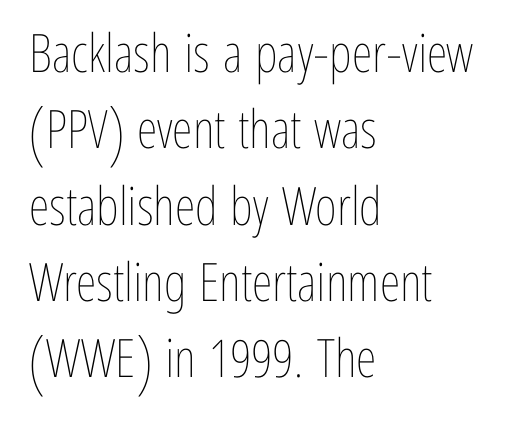
The image shows 53 px thin, condensed type, upright; set left-aligned, normal line spacing (1.44x), normal letter spacing, not underlined; low stroke contrast and a medium x-height.
